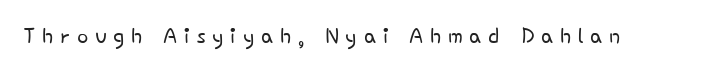
The image shows 30 px light sans-serif type, upright; set unusually wide letter spacing (+0.22 em), not underlined; low stroke contrast and a small x-height.
